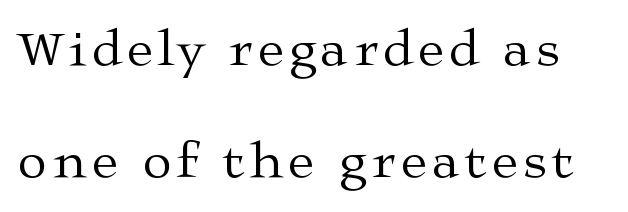
This sample trades compactness for vertical openness between lines. The letters advance in unequal steps, a hallmark of proportional type. When letters stand straight like this, we call the style roman or upright. No letter is thick-stroked: the sample isn't bold.
